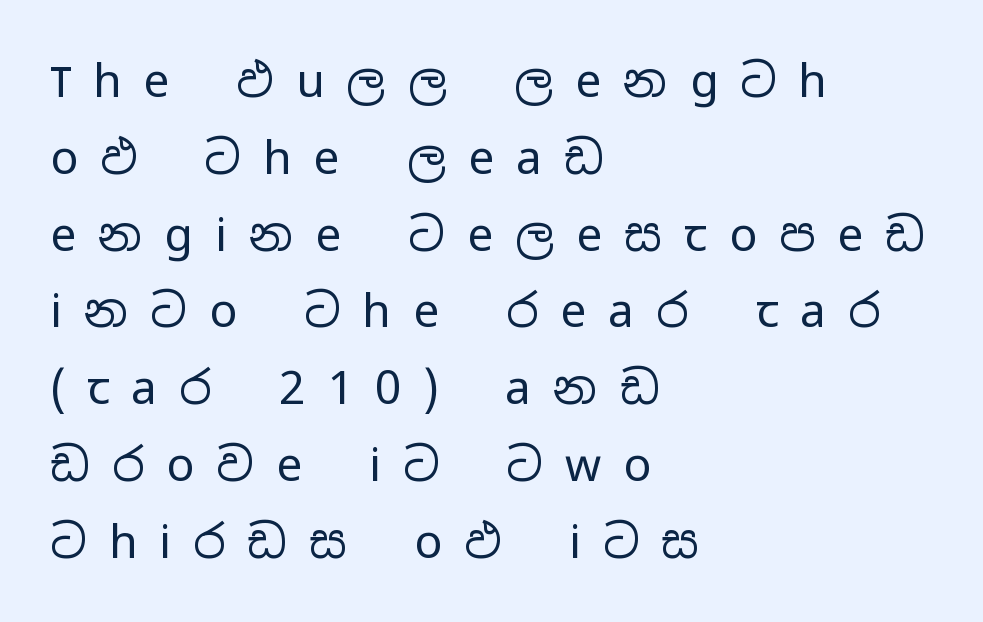
{"serif": "no", "italic": "no", "bold": "no", "weight": "regular", "width": "wide", "stroke_contrast": "low", "x_height": "medium", "monospaced": "no", "underline": "no", "align": "left", "line_spacing": "normal", "line_spacing_ratio": 1.67, "letter_spacing": "wide", "letter_spacing_em": 0.48, "glyph_px": 46}
